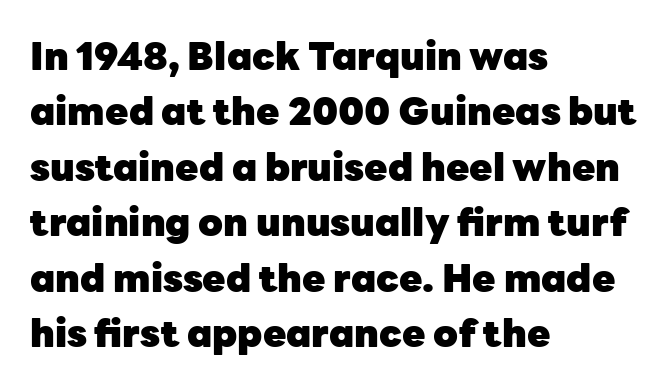
The image shows 38 px heavy sans-serif type, upright; set left-aligned, normal line spacing (1.46x), normal letter spacing, not underlined; low stroke contrast and a medium x-height.
